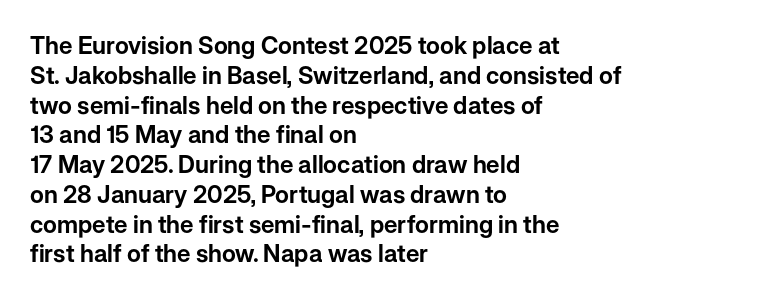
{"italic": "no", "underline": "no", "align": "left", "line_spacing_ratio": 1.24, "letter_spacing": "normal", "letter_spacing_em": 0.0, "glyph_px": 24}
